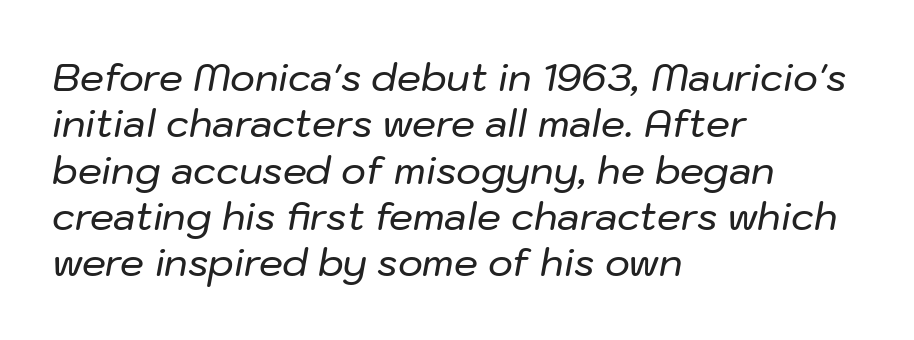
Q: Is the text italic (slanted)? A: Yes, it leans right by about 10 degrees.
Q: Is the text underlined? A: No.
Q: How is the paragraph aligned? A: Left-aligned.
Q: Is the spacing between letters normal or unusually wide? A: Normal.
Q: Width (condensed, normal, or wide)? A: Normal.
Q: Stroke contrast? A: Low.
Q: x-height? A: Medium.
Q: Monospaced? A: No.
